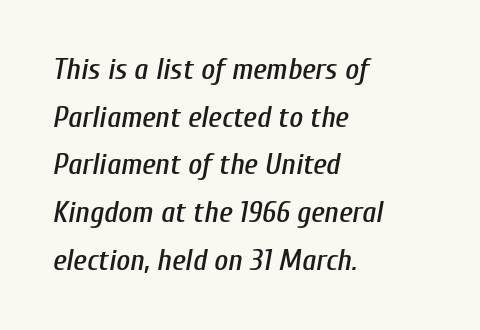
{"italic": "yes", "lean": "right", "slant_degrees": 10, "width": "condensed", "stroke_contrast": "low", "x_height": "medium", "monospaced": "no", "underline": "no", "align": "left", "line_spacing": "normal", "line_spacing_ratio": 1.59, "letter_spacing": "normal", "letter_spacing_em": 0.0, "glyph_px": 30}
